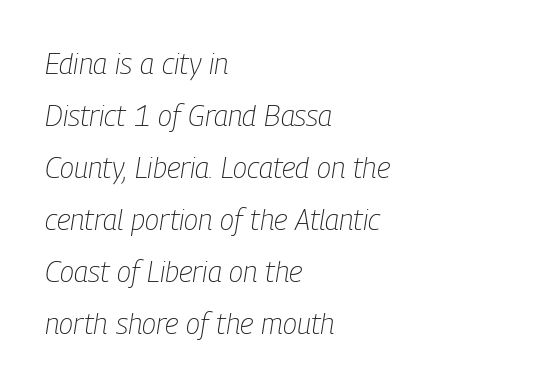
Q: Is the text bold? A: No.
Q: Is the text italic (slanted)? A: Yes, it leans right by about 9 degrees.
Q: Is the text underlined? A: No.
Q: How is the paragraph aligned? A: Left-aligned.
Q: Is the spacing between letters normal or unusually wide? A: Normal.
Q: Width (condensed, normal, or wide)? A: Condensed.
Q: Stroke contrast? A: Low.
Q: x-height? A: Medium.
Q: Monospaced? A: No.
